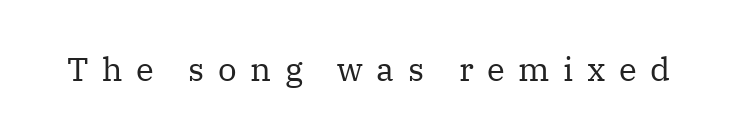
Substantial extra tracking has been applied to these lines. The lettering stays uniformly vertical, giving the passage a roman look. Typographically, this falls in the serif category. The face used here is proportionally spaced, like ordinary book or web type.
